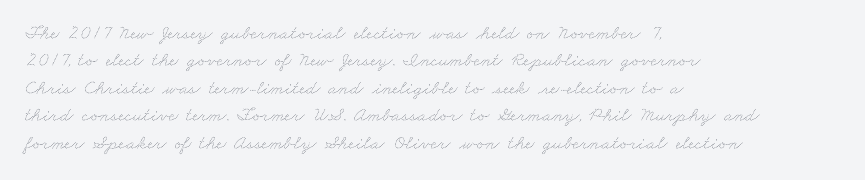
The image shows 20 px text type; set left-aligned, normal line spacing (1.37x), normal letter spacing, not underlined.
